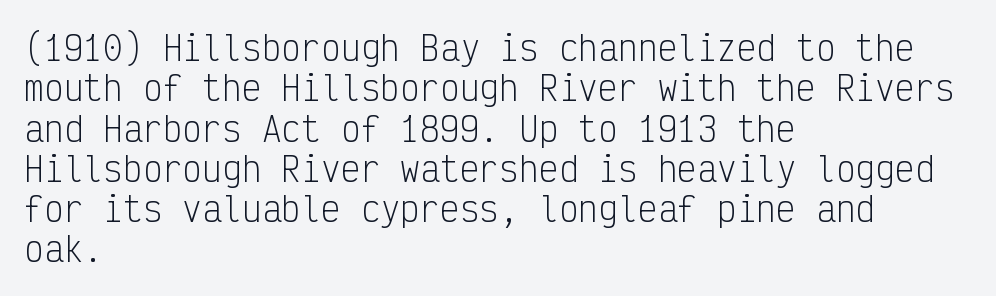
Here the glyphs are tracked normally, forming tight word shapes. Vertical strokes here are truly vertical. Think of a typewriter: that constant character pitch is what you see here. A typesetter would label this face a sans. Compared with a typical body face, this is equally light or lighter still.
